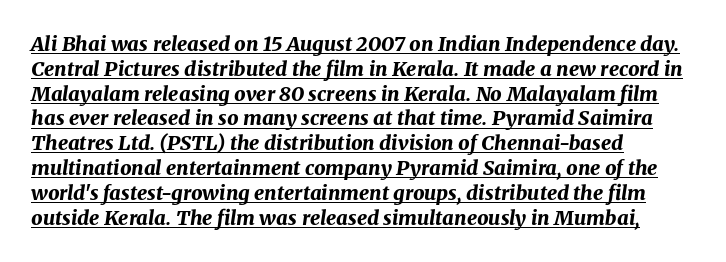
{"italic": "yes", "lean": "right", "slant_degrees": 8, "bold": "yes", "underline": "yes", "align": "left", "line_spacing_ratio": 1.24, "letter_spacing": "normal", "letter_spacing_em": 0.0, "glyph_px": 20}
